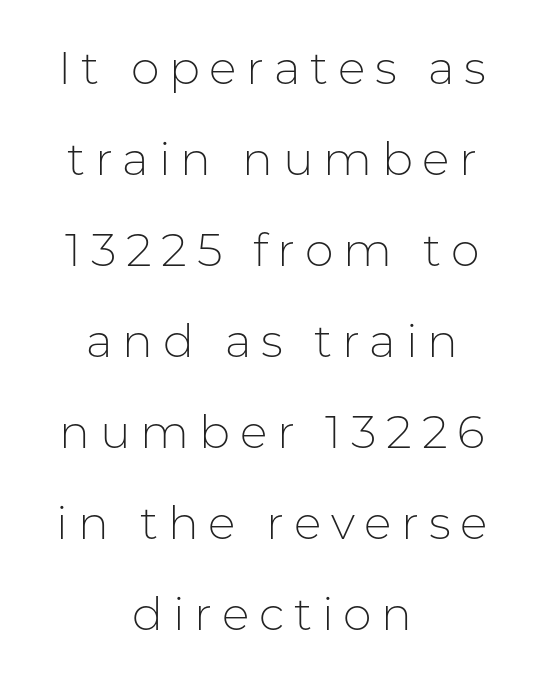
The image shows 46 px light sans-serif type, upright; set centered, loose line spacing (1.98x), unusually wide letter spacing (+0.21 em), not underlined; low stroke contrast and a medium x-height.
